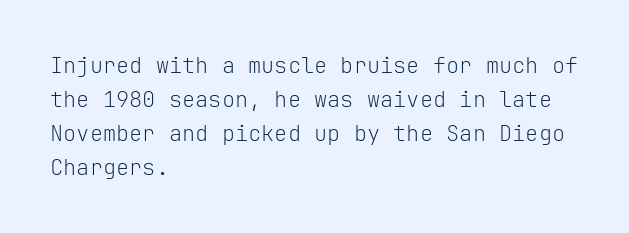
Caption: multi-line text, flush left, ragged right. Rendered with straight, roman letterforms. Beneath every word, the page is bare. Weight: not bold — regular or lighter. Nobody touched the tracking dial on this one. Vertically, the passage feels balanced, rows spaced as you'd expect.
